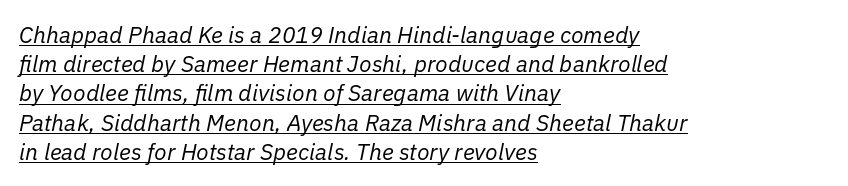
{"italic": "yes", "lean": "right", "slant_degrees": 11, "bold": "no", "underline": "yes", "align": "left", "line_spacing": "normal", "line_spacing_ratio": 1.27, "letter_spacing": "normal", "letter_spacing_em": 0.0, "glyph_px": 23}
